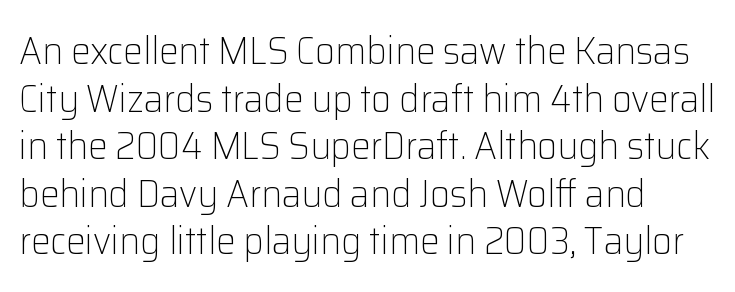
{"serif": "no", "italic": "no", "bold": "no", "weight": "light", "width": "normal", "stroke_contrast": "low", "x_height": "medium", "monospaced": "no", "underline": "no", "align": "left", "line_spacing_ratio": 1.22, "letter_spacing": "normal", "letter_spacing_em": 0.0, "glyph_px": 39}
